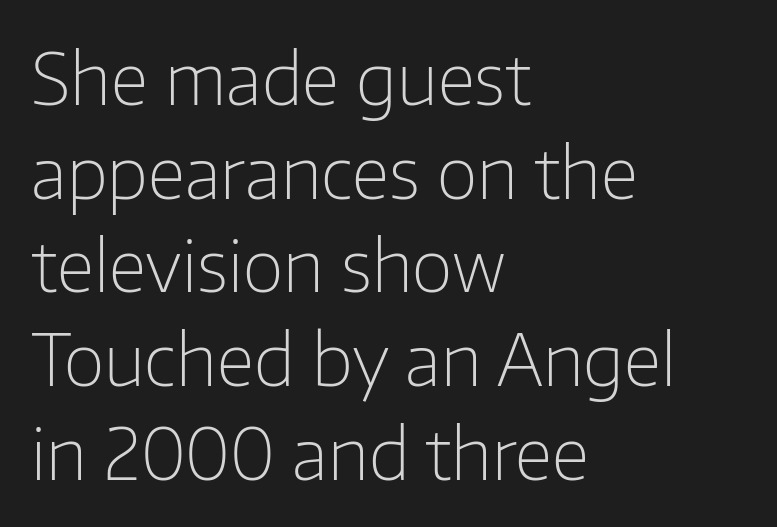
Q: Is the text bold? A: No.
Q: Is the text italic (slanted)? A: No, it is upright.
Q: Is the typeface a serif or a sans-serif typeface? A: Sans-serif.
Q: Is the text underlined? A: No.
Q: How is the paragraph aligned? A: Left-aligned.
Q: Is the spacing between letters normal or unusually wide? A: Normal.
Q: Is the spacing between lines tight, normal or loose? A: Normal.
Q: Width (condensed, normal, or wide)? A: Normal.
Q: Stroke contrast? A: Low.
Q: x-height? A: Medium.
Q: Monospaced? A: No.
